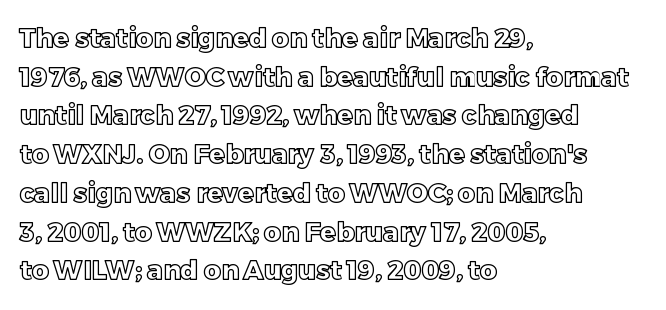
The image shows 26 px text type, upright; set left-aligned, normal line spacing (1.49x), normal letter spacing, not underlined.
